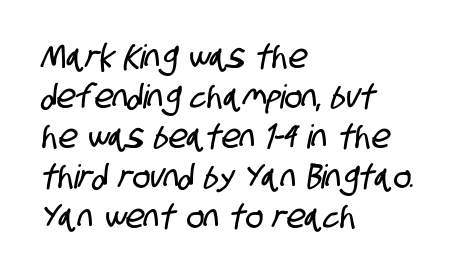
Words appear dense and cohesive because spacing is normal. Bare-footed words on every line. Think of a printed novel: that variable character pitch is what you see here. The passage is arranged the way most books set body copy — flush left. The designer went with a sans here, leaving each stem footless.
